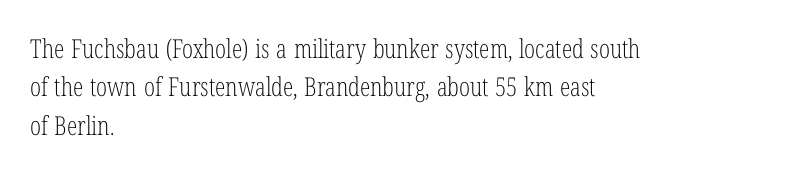
The image shows 26 px text type, upright; set left-aligned, normal line spacing (1.48x), normal letter spacing, not underlined.
